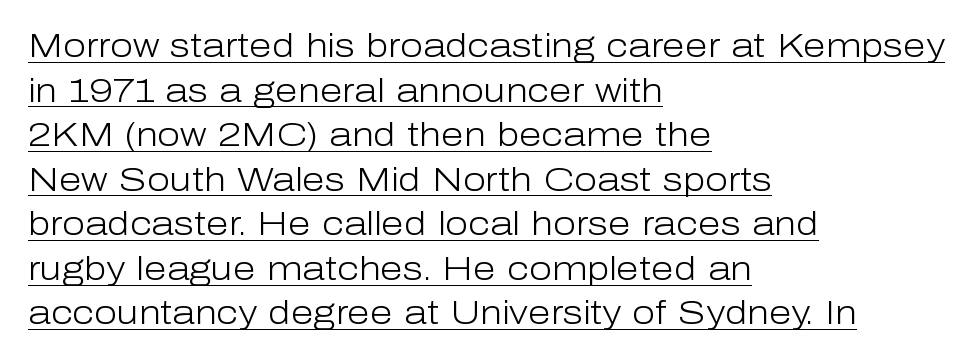
{"serif": "no", "italic": "no", "bold": "no", "weight": "light", "width": "normal", "stroke_contrast": "low", "x_height": "medium", "monospaced": "no", "underline": "yes", "align": "left", "line_spacing": "normal", "line_spacing_ratio": 1.35, "letter_spacing": "normal", "letter_spacing_em": 0.0, "glyph_px": 33}
